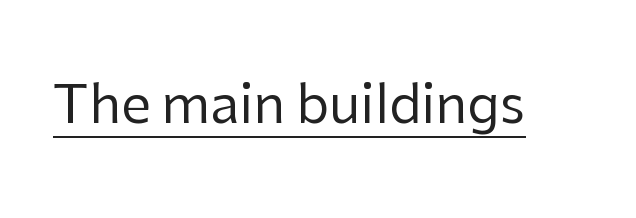
The font family rendered here belongs to the sans-serif group. The passage shown is not bold in any degree. The rendered words wear a rule along their underside. Here the glyphs are tracked normally, forming tight word shapes. Tall strokes in this sample are plumb rather than angled.
